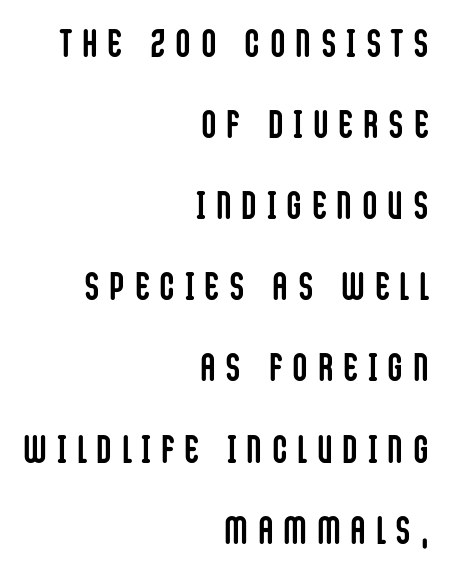
Q: Is the text bold? A: Yes.
Q: Is the text italic (slanted)? A: No, it is upright.
Q: Is the typeface a serif or a sans-serif typeface? A: Sans-serif.
Q: Is the text underlined? A: No.
Q: How is the paragraph aligned? A: Right-aligned.
Q: Is the spacing between letters normal or unusually wide? A: Unusually wide.
Q: Is the spacing between lines tight, normal or loose? A: Loose.
Q: Width (condensed, normal, or wide)? A: Condensed.
Q: Stroke contrast? A: Low.
Q: x-height? A: Large.
Q: Monospaced? A: No.
